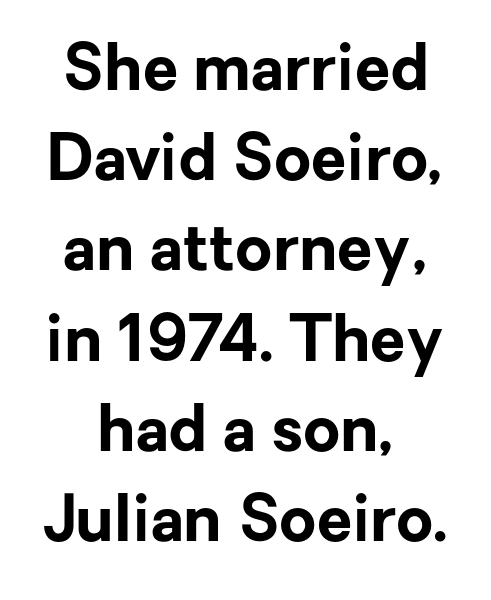
The image shows 64 px bold sans-serif type, upright; set centered, normal line spacing (1.41x), normal letter spacing, not underlined; low stroke contrast and a medium x-height.
